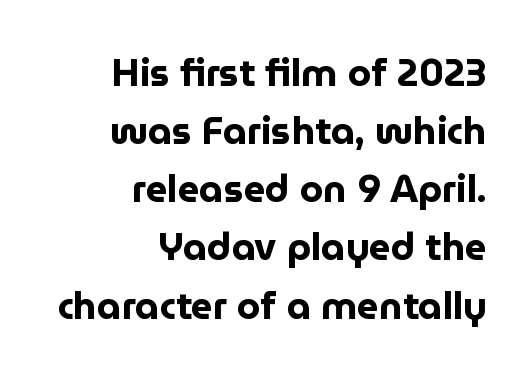
The image shows 38 px bold sans-serif type, upright; set right-aligned, normal line spacing (1.53x), normal letter spacing, not underlined; low stroke contrast and a medium x-height.
